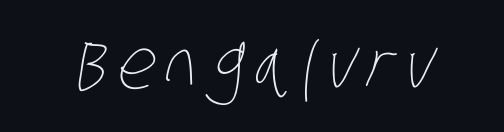
The image shows 69 px thin, condensed type; set not underlined; low stroke contrast and a large x-height.
